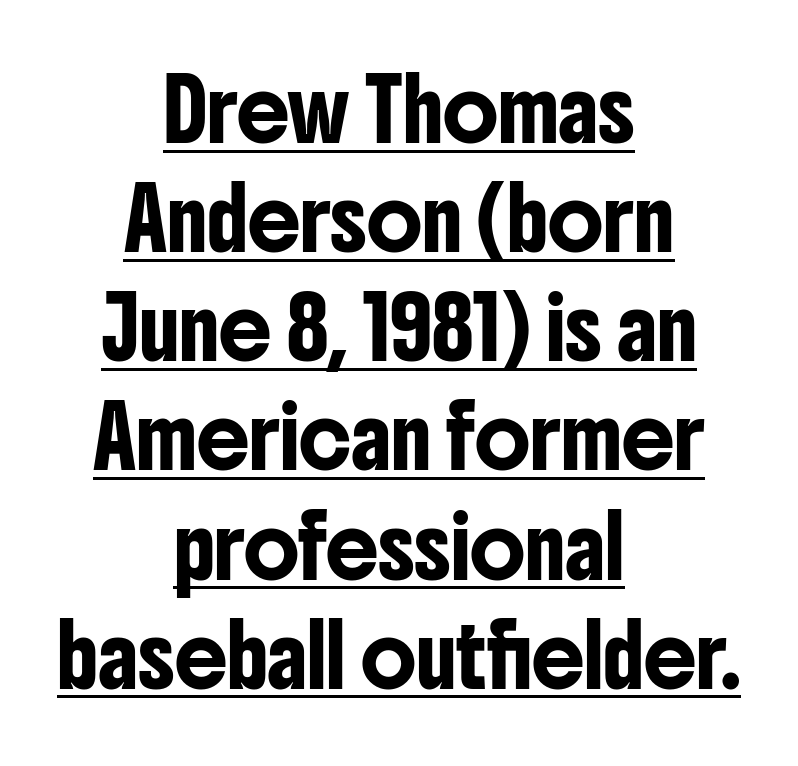
Q: Is the text italic (slanted)? A: No, it is upright.
Q: Is the typeface a serif or a sans-serif typeface? A: Sans-serif.
Q: Is the text underlined? A: Yes.
Q: How is the paragraph aligned? A: Centered.
Q: Is the spacing between letters normal or unusually wide? A: Normal.
Q: Width (condensed, normal, or wide)? A: Condensed.
Q: Stroke contrast? A: Low.
Q: x-height? A: Medium.
Q: Monospaced? A: No.
